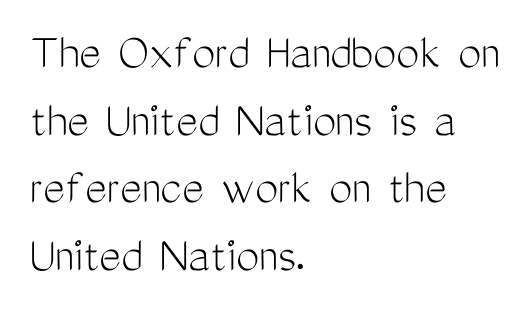
Q: Is the text bold? A: No.
Q: Is the text italic (slanted)? A: No, it is upright.
Q: Is the typeface a serif or a sans-serif typeface? A: Sans-serif.
Q: Is the text underlined? A: No.
Q: How is the paragraph aligned? A: Left-aligned.
Q: Is the spacing between letters normal or unusually wide? A: Normal.
Q: Is the spacing between lines tight, normal or loose? A: Normal.
Q: Width (condensed, normal, or wide)? A: Condensed.
Q: Stroke contrast? A: Medium.
Q: x-height? A: Medium.
Q: Monospaced? A: No.
